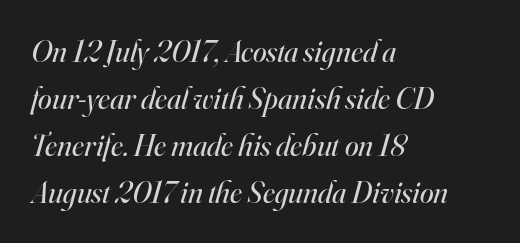
The rendering shows small feet on the letterforms — a serif design. The designer left line spacing at the default. The letterforms sit shoulder to shoulder at normal distance. The setting favours the left margin, as ordinary paragraphs usually do. No letter is thick-stroked: the sample isn't bold. Looks like regular typesetting: each glyph gets only the width it needs.
